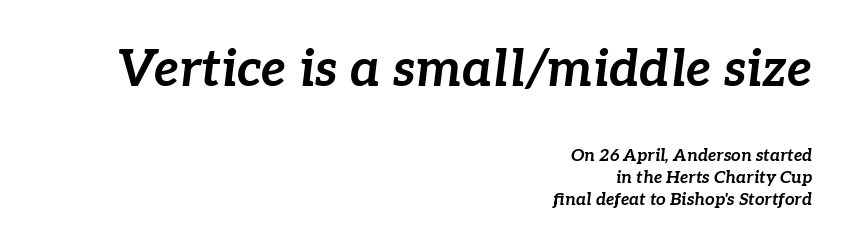
The line texture is even and compact thanks to regular tracking. Each row of text sits above clean, open space. Its strokes are broad and dark, the hallmark of bold type. The face used here has a pronounced slope to its letters. The designer gave the opening block more size than the closing block. Short and long lines alike share a common ending point at right.
